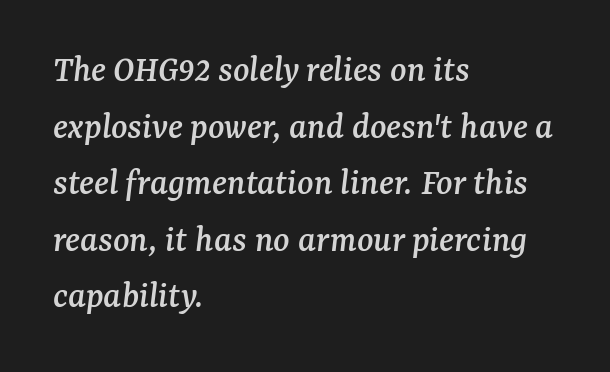
Typeset ragged right — the left edge is the straight one. Notice how the stems are inclined rather than vertical — that's the hallmark of italics. How would I describe the line gaps? Plain and ordinary. The foot of each line stays bare and open.
